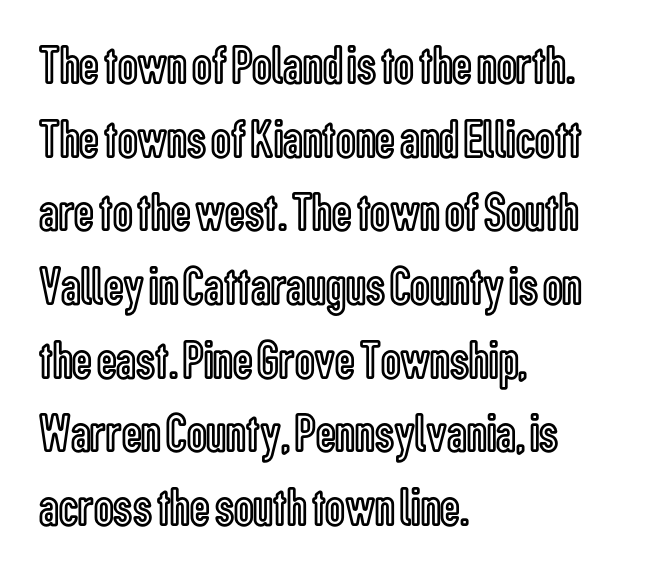
Q: Is the text italic (slanted)? A: No, it is upright.
Q: Is the text underlined? A: No.
Q: How is the paragraph aligned? A: Left-aligned.
Q: Is the spacing between letters normal or unusually wide? A: Normal.
Q: Is the spacing between lines tight, normal or loose? A: Normal.
Q: Width (condensed, normal, or wide)? A: Condensed.
Q: x-height? A: Medium.
Q: Monospaced? A: No.
